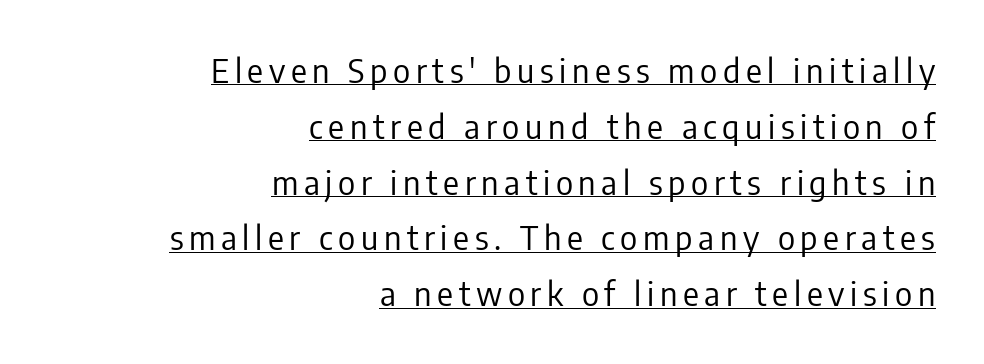
Q: Is the text bold? A: No.
Q: Is the text italic (slanted)? A: No, it is upright.
Q: Is the typeface a serif or a sans-serif typeface? A: Sans-serif.
Q: Is the text underlined? A: Yes.
Q: How is the paragraph aligned? A: Right-aligned.
Q: Is the spacing between lines tight, normal or loose? A: Normal.
Q: Width (condensed, normal, or wide)? A: Condensed.
Q: Stroke contrast? A: Low.
Q: x-height? A: Medium.
Q: Monospaced? A: No.
